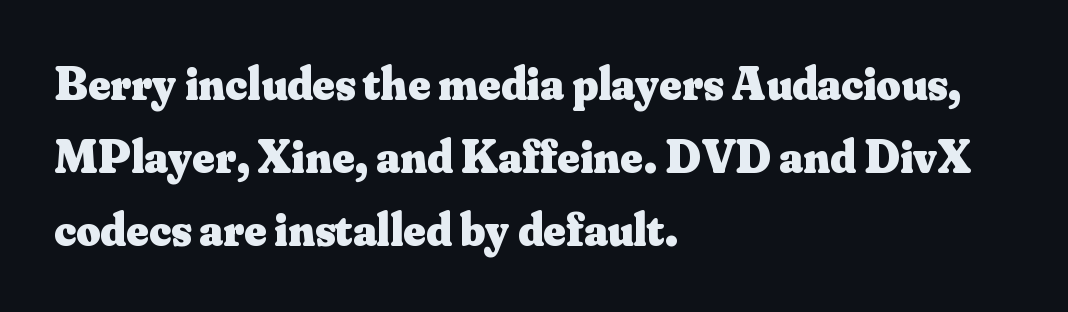
The image shows 47 px heavy serif type, upright; set left-aligned, normal line spacing (1.55x), normal letter spacing, not underlined; medium stroke contrast and a small x-height.
